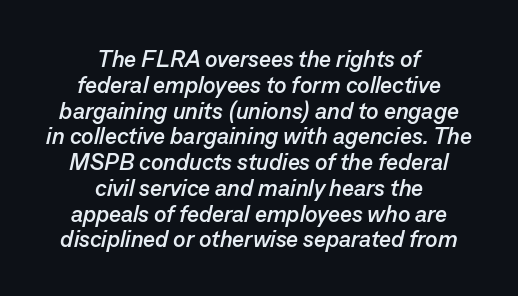
The image shows 23 px bold type, italic (leaning right); set centered, tight line spacing (1.12x), normal letter spacing, not underlined.
